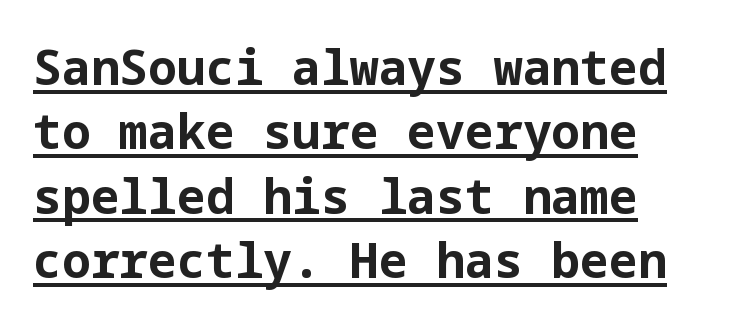
{"serif": "no", "italic": "no", "bold": "yes", "weight": "bold", "width": "normal", "stroke_contrast": "low", "x_height": "medium", "underline": "yes", "align": "left", "line_spacing": "normal", "line_spacing_ratio": 1.34, "letter_spacing": "normal", "letter_spacing_em": 0.0, "glyph_px": 48}
